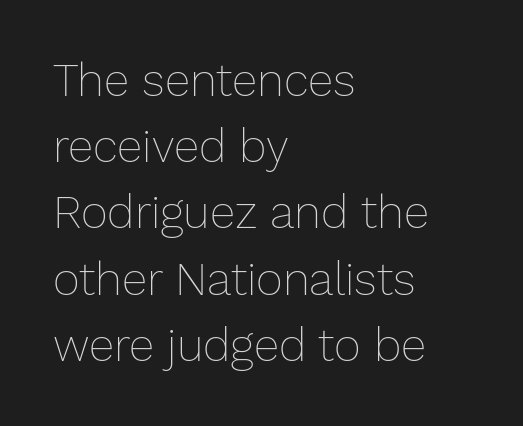
The image shows 46 px thin type, upright; set left-aligned, normal line spacing (1.44x), normal letter spacing, not underlined; low stroke contrast and a medium x-height.
